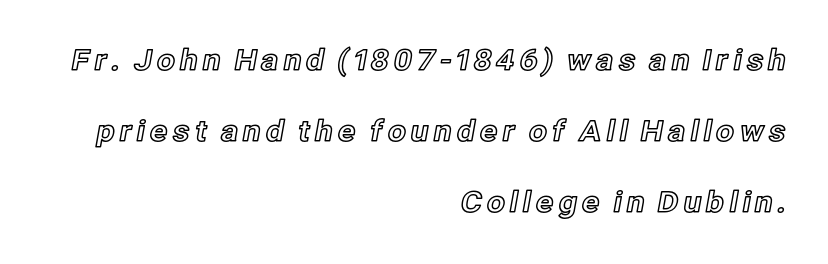
The image shows 29 px text type; set right-aligned, loose line spacing (2.45x), not underlined; a medium x-height.
